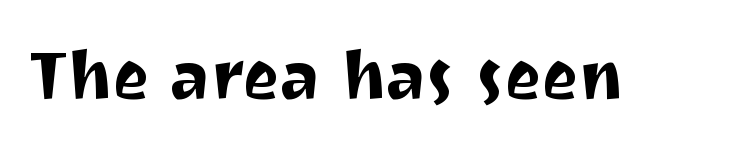
Q: Is the text italic (slanted)? A: No, it is upright.
Q: Is the typeface a serif or a sans-serif typeface? A: Sans-serif.
Q: Is the text underlined? A: No.
Q: Is the spacing between letters normal or unusually wide? A: Normal.
Q: Width (condensed, normal, or wide)? A: Normal.
Q: Stroke contrast? A: Medium.
Q: x-height? A: Medium.
Q: Monospaced? A: No.
